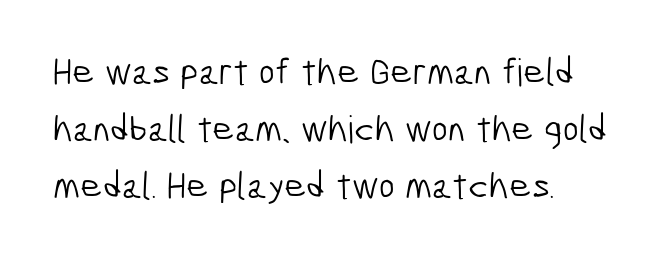
{"serif": "no", "bold": "no", "weight": "light", "width": "condensed", "stroke_contrast": "low", "x_height": "medium", "monospaced": "no", "underline": "no", "line_spacing": "normal", "line_spacing_ratio": 1.5, "letter_spacing": "normal", "letter_spacing_em": 0.0, "glyph_px": 38}
